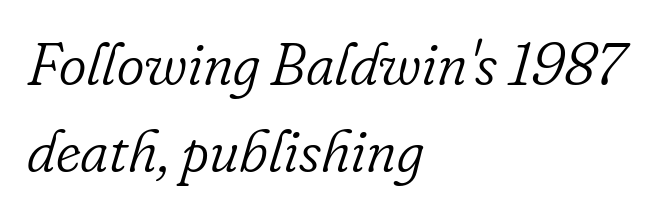
Leftover space on each line is placed entirely after the last word. Plain, unruled lines of type. Font category for this specimen: serif. The passage shown leans; its letterforms are oblique. Words appear dense and cohesive because spacing is normal.
